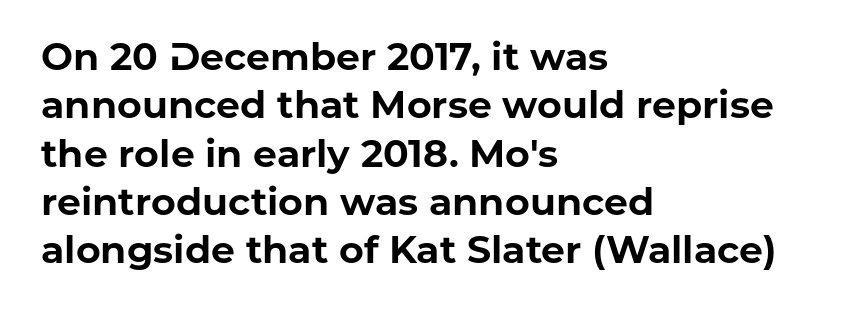
{"serif": "no", "italic": "no", "bold": "yes", "weight": "bold", "width": "normal", "stroke_contrast": "low", "x_height": "medium", "monospaced": "no", "underline": "no", "align": "left", "line_spacing": "normal", "line_spacing_ratio": 1.27, "letter_spacing": "normal", "letter_spacing_em": 0.0, "glyph_px": 38}
